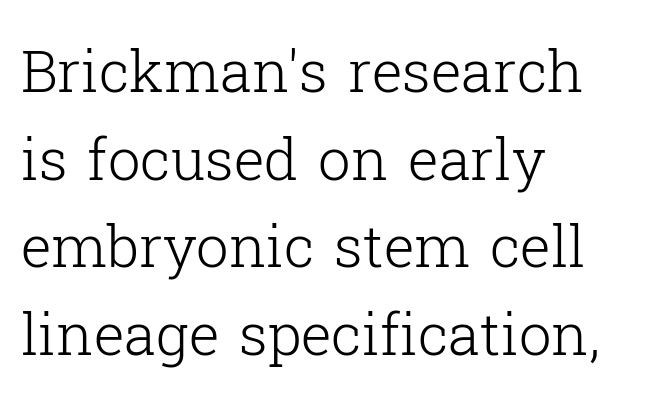
{"serif": "yes", "italic": "no", "bold": "no", "weight": "light", "width": "normal", "stroke_contrast": "low", "x_height": "medium", "monospaced": "no", "underline": "no", "align": "left", "line_spacing": "normal", "line_spacing_ratio": 1.51, "letter_spacing": "normal", "letter_spacing_em": 0.0, "glyph_px": 58}
